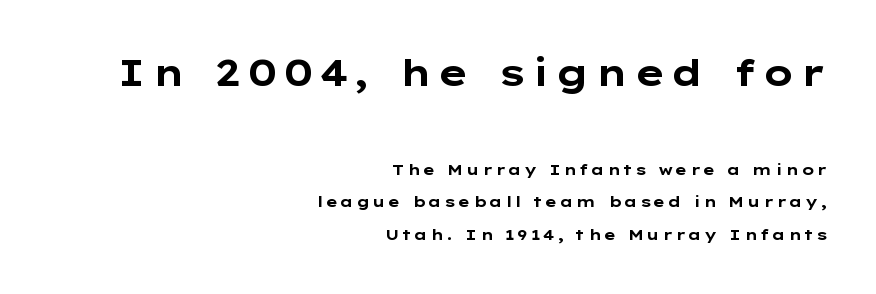
{"serif": "no", "italic": "no", "bold": "yes", "weight": "bold", "width": "wide", "stroke_contrast": "low", "x_height": "medium", "monospaced": "no", "underline": "no", "align": "right", "line_spacing": "loose", "line_spacing_ratio": 2.19, "larger_block": "first", "size_ratio": 2.47, "glyph_px": 37}
